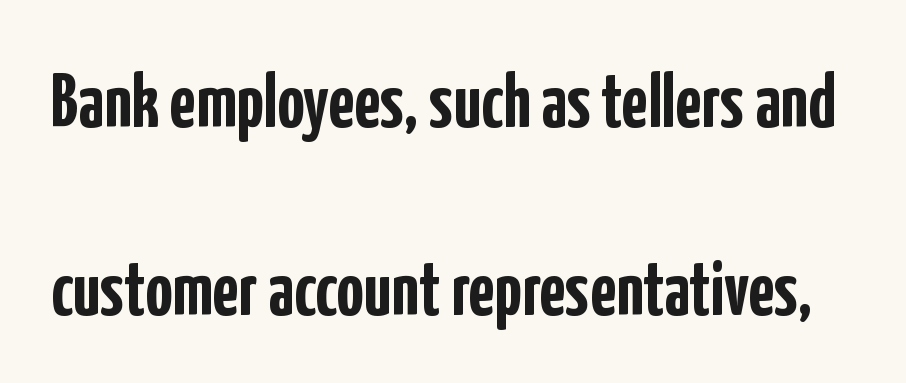
The image shows 76 px semibold, condensed sans-serif type, upright; set loose line spacing (2.48x), normal letter spacing, not underlined; low stroke contrast and a medium x-height.
